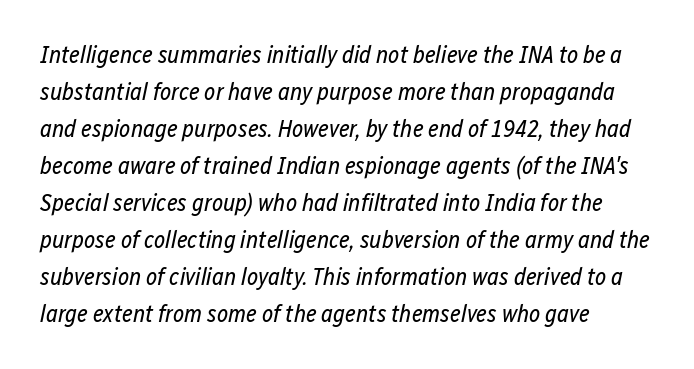
The image shows 24 px text type, italic (leaning right); set left-aligned, normal line spacing (1.54x), normal letter spacing, not underlined.
